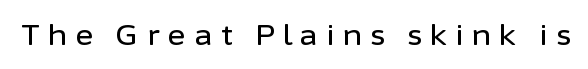
{"serif": "no", "italic": "no", "width": "normal", "stroke_contrast": "low", "x_height": "medium", "monospaced": "no", "underline": "no", "letter_spacing": "wide", "letter_spacing_em": 0.29, "glyph_px": 28}
